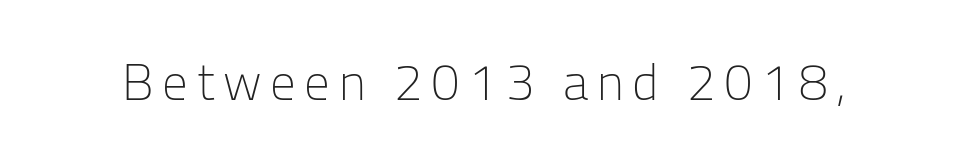
The image shows 51 px light sans-serif type, upright; set not underlined; low stroke contrast and a medium x-height.
